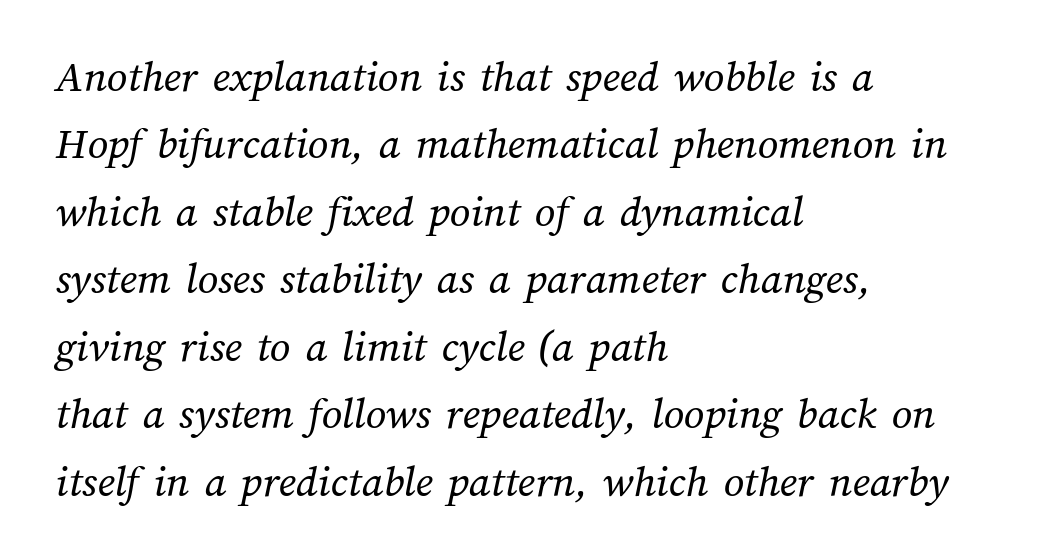
Quick note: underline off. The line texture is even and compact thanks to regular tracking. The rendering anchors every line to the left-hand side. Vertical stems look standard width or narrower in stroke.
